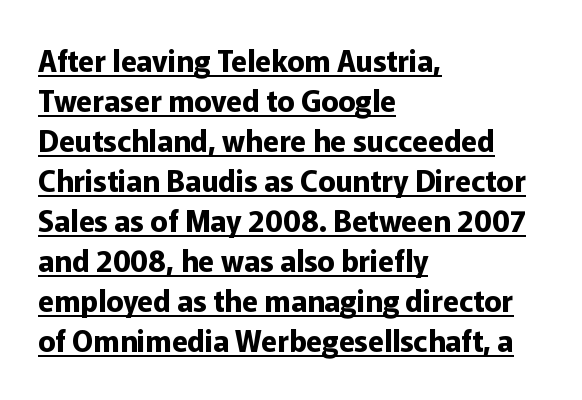
Q: Is the text bold? A: Yes.
Q: Is the text italic (slanted)? A: No, it is upright.
Q: Is the typeface a serif or a sans-serif typeface? A: Sans-serif.
Q: Is the text underlined? A: Yes.
Q: How is the paragraph aligned? A: Left-aligned.
Q: Is the spacing between letters normal or unusually wide? A: Normal.
Q: Is the spacing between lines tight, normal or loose? A: Normal.
Q: Width (condensed, normal, or wide)? A: Normal.
Q: Stroke contrast? A: Low.
Q: x-height? A: Medium.
Q: Monospaced? A: No.
